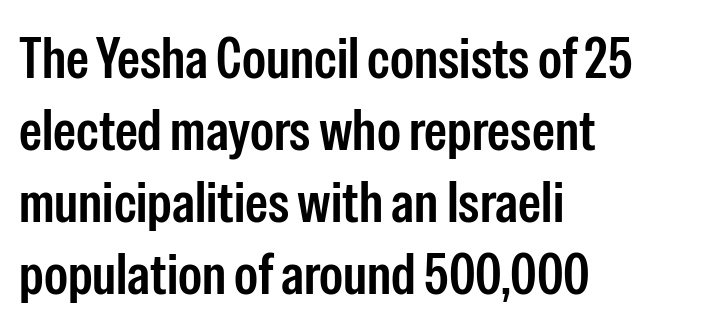
The image shows 58 px condensed sans-serif type, upright; set left-aligned, line spacing 1.24x, normal letter spacing, not underlined; low stroke contrast and a medium x-height.
